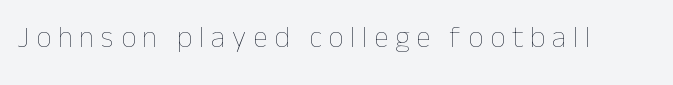
{"italic": "no", "bold": "no", "weight": "thin", "width": "normal", "stroke_contrast": "low", "x_height": "medium", "monospaced": "no", "underline": "no", "letter_spacing": "wide", "letter_spacing_em": 0.22, "glyph_px": 30}
